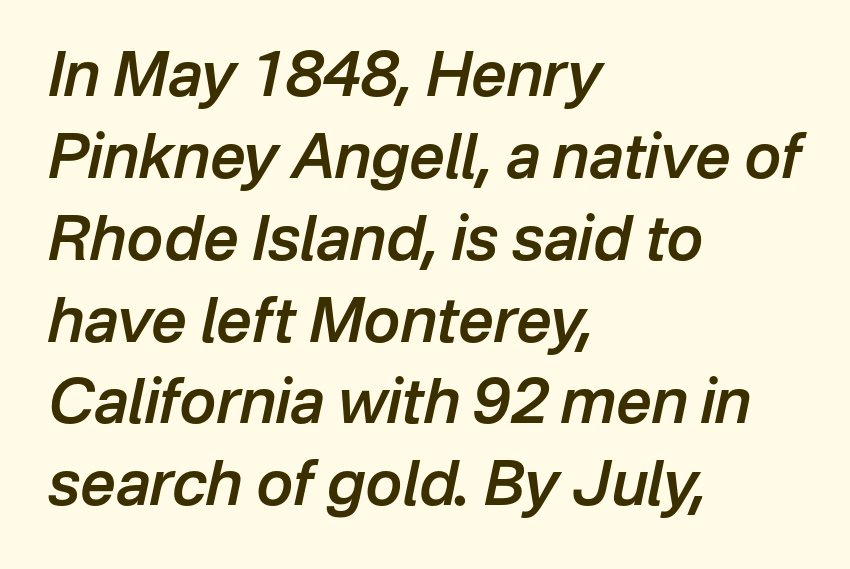
Q: Is the text bold? A: Semi-bold.
Q: Is the text italic (slanted)? A: Yes, it leans right by about 12 degrees.
Q: Is the text underlined? A: No.
Q: How is the paragraph aligned? A: Left-aligned.
Q: Is the spacing between letters normal or unusually wide? A: Normal.
Q: Is the spacing between lines tight, normal or loose? A: Normal.
Q: Width (condensed, normal, or wide)? A: Normal.
Q: Stroke contrast? A: Low.
Q: x-height? A: Medium.
Q: Monospaced? A: No.
